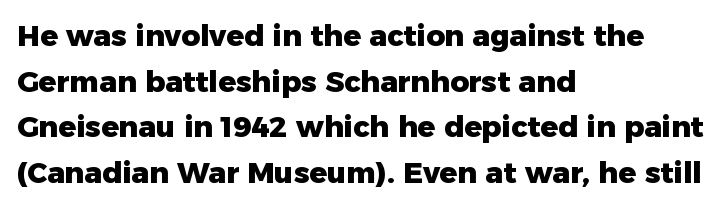
{"serif": "no", "italic": "no", "bold": "yes", "weight": "heavy", "width": "normal", "stroke_contrast": "low", "x_height": "medium", "monospaced": "no", "underline": "no", "align": "left", "line_spacing": "normal", "line_spacing_ratio": 1.57, "letter_spacing": "normal", "letter_spacing_em": 0.0, "glyph_px": 29}
